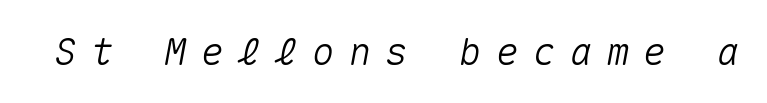
Spacing verdict: monospaced, one width for all characters. Clear beneath every line of the passage. An italicized treatment has been applied to the whole sample. Is the letter spacing exaggerated? Yes — the characters are pushed far apart.
